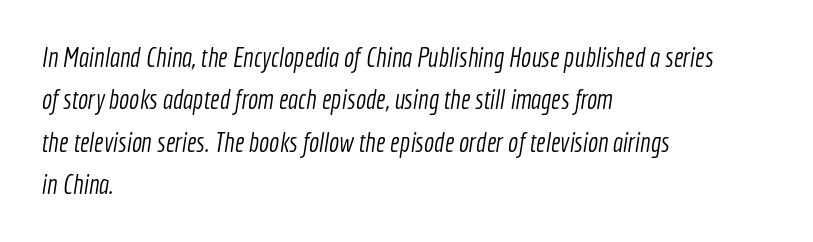
{"bold": "no", "underline": "no", "align": "left", "line_spacing": "normal", "line_spacing_ratio": 1.57, "letter_spacing": "normal", "letter_spacing_em": 0.0, "glyph_px": 27}
